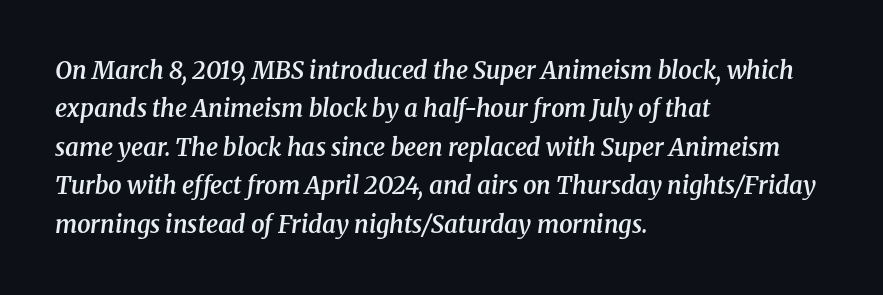
The lettering tilts uniformly, giving the passage an italic look. Teacher's note: observe the even left margin — that is flush-left alignment. A semibold gives these letters moderate extra thickness, short of bold. A bare baseline throughout the passage. Is there much room between lines? A standard amount, neither cramped nor airy.
